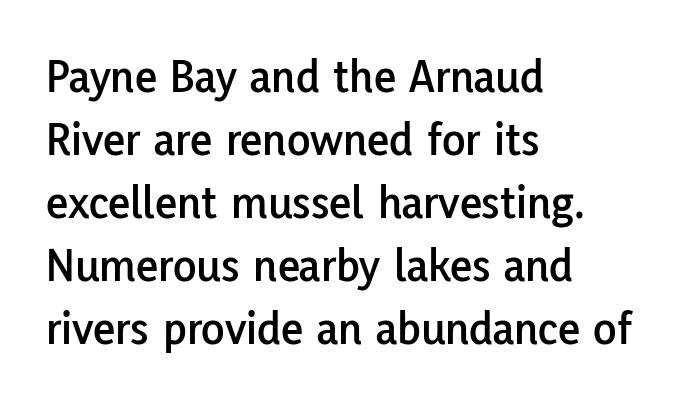
Q: Is the text italic (slanted)? A: No, it is upright.
Q: Is the typeface a serif or a sans-serif typeface? A: Sans-serif.
Q: Is the text underlined? A: No.
Q: How is the paragraph aligned? A: Left-aligned.
Q: Is the spacing between letters normal or unusually wide? A: Normal.
Q: Is the spacing between lines tight, normal or loose? A: Normal.
Q: Width (condensed, normal, or wide)? A: Normal.
Q: Stroke contrast? A: Low.
Q: x-height? A: Medium.
Q: Monospaced? A: No.
